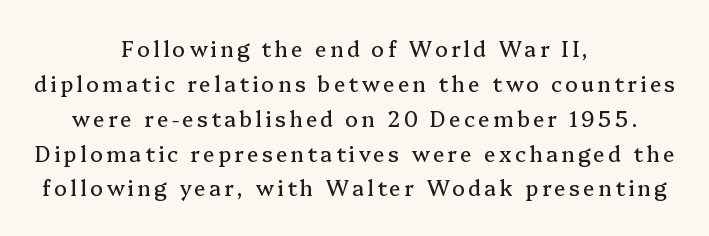
{"italic": "no", "underline": "no", "align": "center", "line_spacing": "normal", "line_spacing_ratio": 1.66, "glyph_px": 21}
